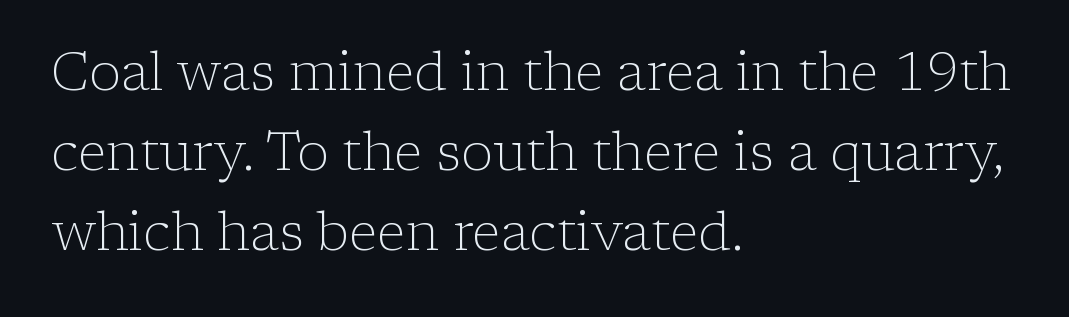
The image shows 53 px light serif type, upright; set left-aligned, normal line spacing (1.51x), normal letter spacing, not underlined; low stroke contrast and a medium x-height.
